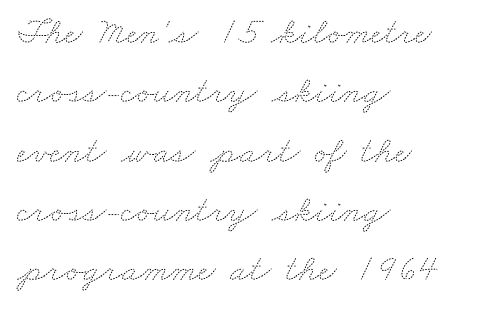
{"bold": "no", "weight": "thin", "width": "wide", "stroke_contrast": "medium", "x_height": "small", "monospaced": "no", "underline": "no", "align": "left", "line_spacing": "normal", "line_spacing_ratio": 1.56, "letter_spacing": "normal", "letter_spacing_em": 0.0, "glyph_px": 38}
